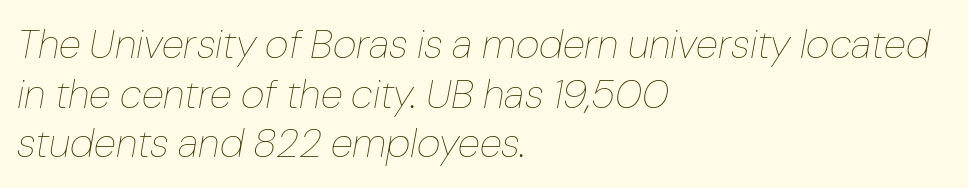
Posture: slanted. The letters advance in unequal steps, a hallmark of proportional type. The passage shown has conventional tracking throughout. Descender tails drop into unmarked territory.
